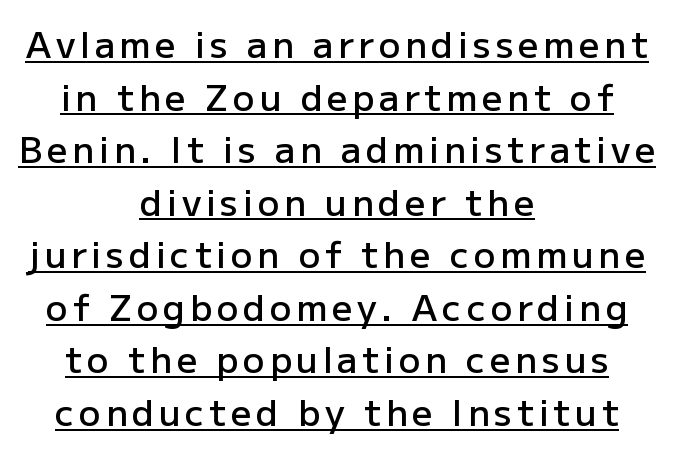
Q: Is the text bold? A: Semi-bold.
Q: Is the text italic (slanted)? A: No, it is upright.
Q: Is the typeface a serif or a sans-serif typeface? A: Sans-serif.
Q: Is the text underlined? A: Yes.
Q: How is the paragraph aligned? A: Centered.
Q: Is the spacing between lines tight, normal or loose? A: Normal.
Q: Width (condensed, normal, or wide)? A: Normal.
Q: Stroke contrast? A: Low.
Q: x-height? A: Medium.
Q: Monospaced? A: No.
